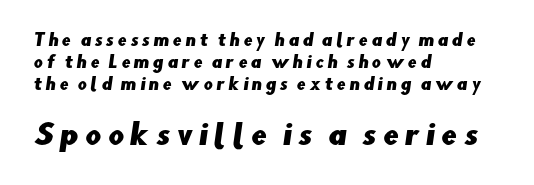
Each letter keeps its own natural width here, so spacing adapts to shape. Size contrast runs from small at the top to large at the bottom. Which margin do the lines hug? The left one — the right edge is uneven. Rows of type keep a routine distance in the vertical direction. The typeface chosen for these lines omits serifs. Each row of text sits above clean, open space.
